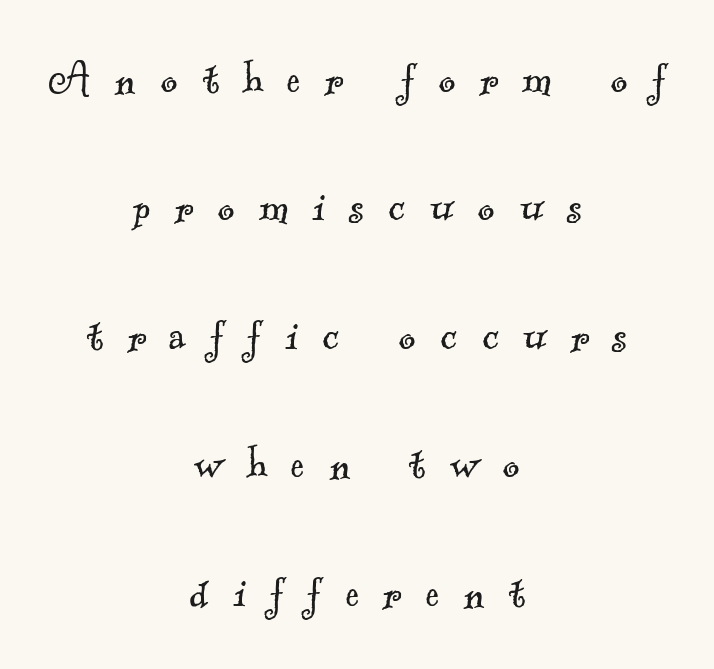
{"serif": "yes", "bold": "no", "weight": "light", "width": "normal", "x_height": "small", "monospaced": "no", "underline": "no", "align": "center", "line_spacing": "loose", "line_spacing_ratio": 2.47, "letter_spacing": "wide", "letter_spacing_em": 0.47, "glyph_px": 52}
